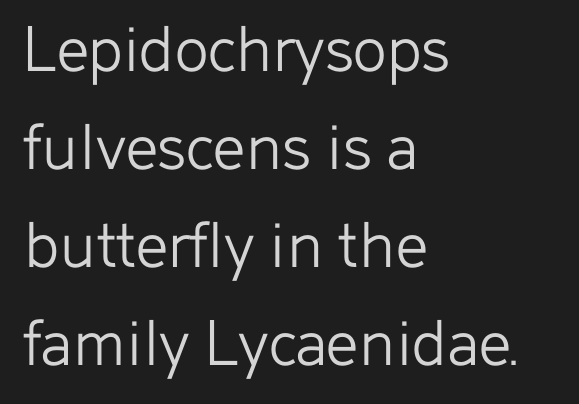
{"serif": "no", "italic": "no", "bold": "no", "weight": "light", "width": "normal", "stroke_contrast": "low", "x_height": "medium", "monospaced": "no", "underline": "no", "align": "left", "line_spacing": "normal", "line_spacing_ratio": 1.38, "letter_spacing": "normal", "letter_spacing_em": 0.0, "glyph_px": 71}
